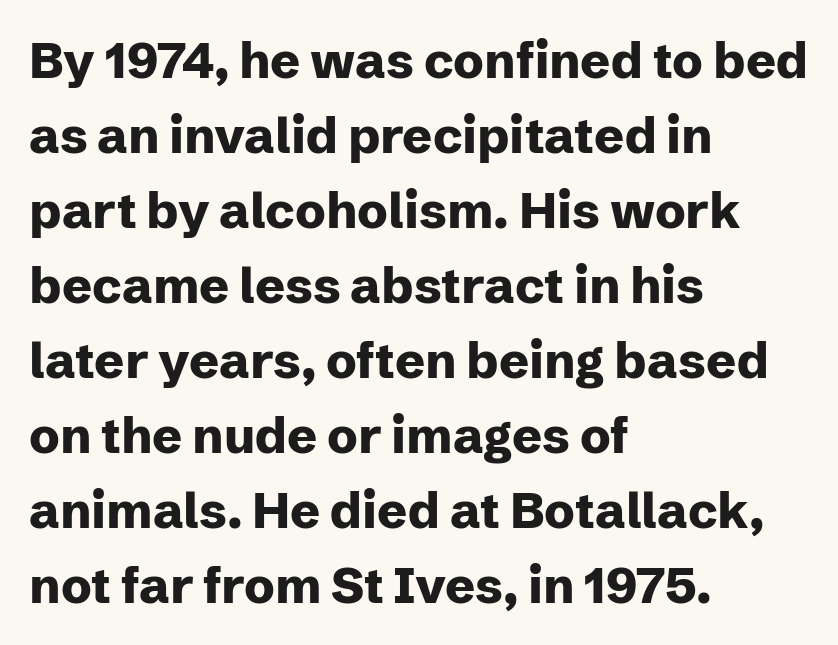
{"serif": "no", "italic": "no", "bold": "yes", "weight": "heavy", "width": "normal", "stroke_contrast": "low", "x_height": "medium", "monospaced": "no", "underline": "no", "align": "left", "line_spacing": "normal", "line_spacing_ratio": 1.5, "letter_spacing": "normal", "letter_spacing_em": 0.0, "glyph_px": 50}
